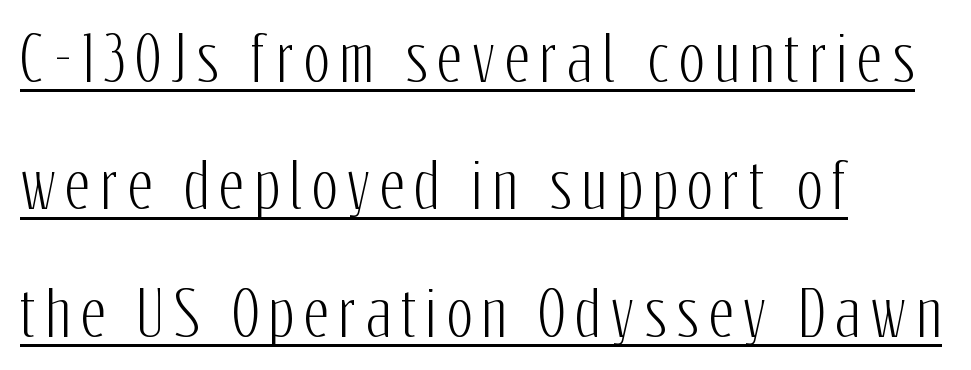
The image shows 61 px condensed sans-serif type, upright; set left-aligned, loose line spacing (2.09x), underlined; low stroke contrast and a medium x-height.
